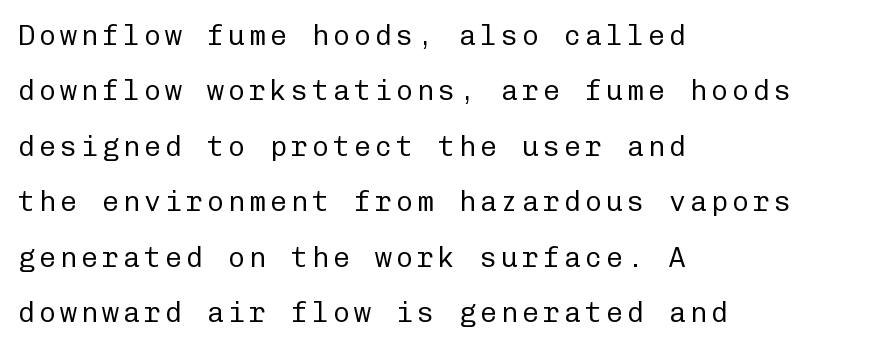
Q: Is the text bold? A: No.
Q: Is the text italic (slanted)? A: No, it is upright.
Q: Is the typeface a serif or a sans-serif typeface? A: Sans-serif.
Q: Is the text underlined? A: No.
Q: How is the paragraph aligned? A: Left-aligned.
Q: Is the spacing between lines tight, normal or loose? A: Loose.
Q: Width (condensed, normal, or wide)? A: Normal.
Q: Stroke contrast? A: Low.
Q: x-height? A: Medium.
Q: Monospaced? A: Yes.
